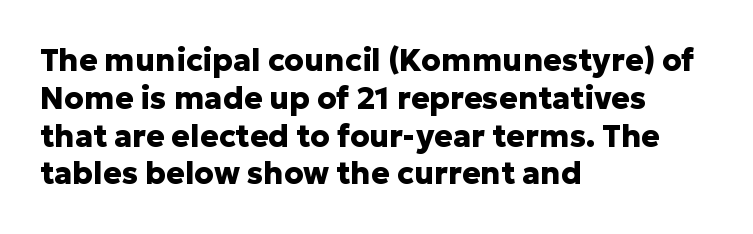
Q: Is the text bold? A: Yes.
Q: Is the text italic (slanted)? A: No, it is upright.
Q: Is the typeface a serif or a sans-serif typeface? A: Sans-serif.
Q: Is the text underlined? A: No.
Q: How is the paragraph aligned? A: Left-aligned.
Q: Is the spacing between letters normal or unusually wide? A: Normal.
Q: Width (condensed, normal, or wide)? A: Normal.
Q: Stroke contrast? A: Low.
Q: x-height? A: Medium.
Q: Monospaced? A: No.
